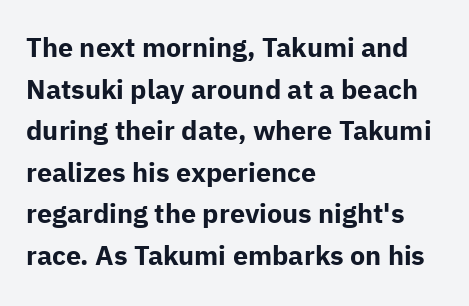
{"italic": "no", "bold": "yes", "underline": "no", "align": "left", "line_spacing": "normal", "line_spacing_ratio": 1.54, "letter_spacing": "normal", "letter_spacing_em": 0.0, "glyph_px": 27}
